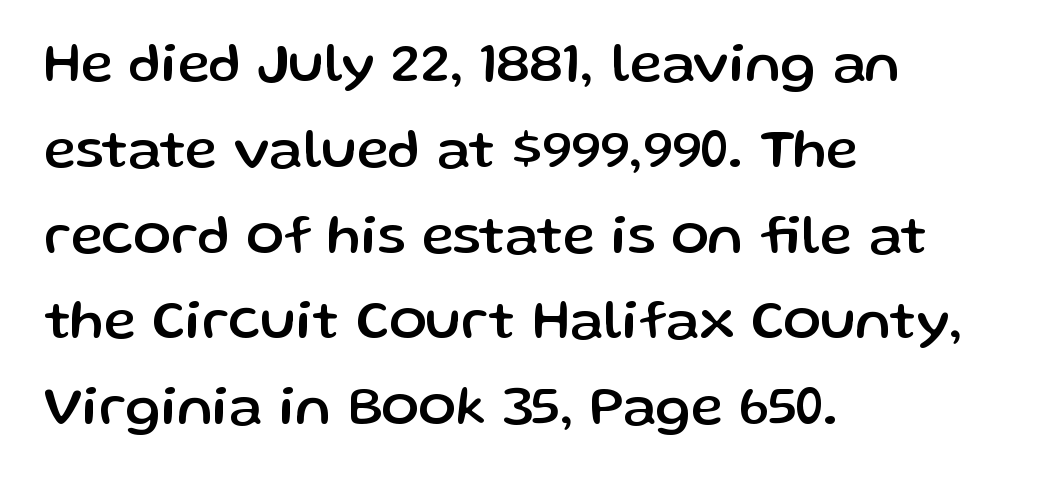
The image shows 55 px sans-serif type, upright; set left-aligned, normal line spacing (1.56x), normal letter spacing, not underlined; low stroke contrast and a medium x-height.
